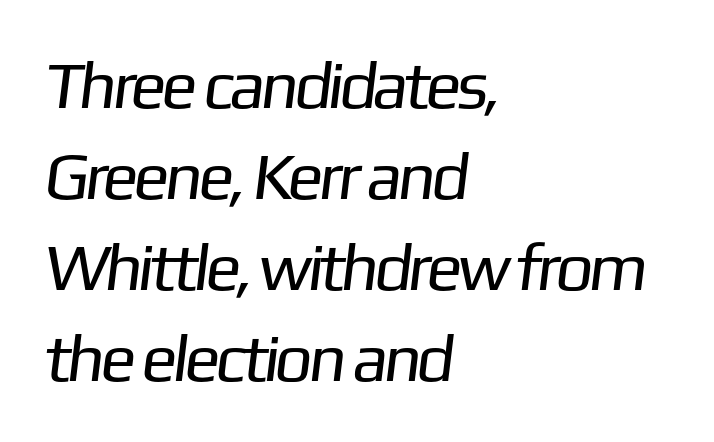
{"serif": "no", "bold": "no", "weight": "regular", "width": "normal", "stroke_contrast": "low", "x_height": "medium", "monospaced": "no", "underline": "no", "align": "left", "line_spacing": "normal", "line_spacing_ratio": 1.36, "letter_spacing": "normal", "letter_spacing_em": 0.0, "glyph_px": 67}
